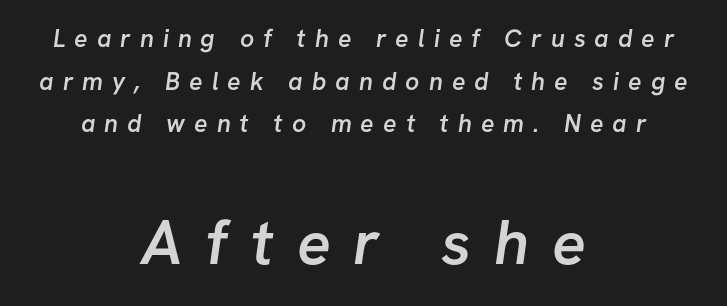
{"serif": "no", "bold": "semi", "weight": "semibold", "width": "normal", "stroke_contrast": "low", "x_height": "medium", "monospaced": "no", "underline": "no", "align": "center", "line_spacing_ratio": 1.71, "letter_spacing": "wide", "letter_spacing_em": 0.36, "larger_block": "second", "size_ratio": 2.52, "glyph_px": 63}
